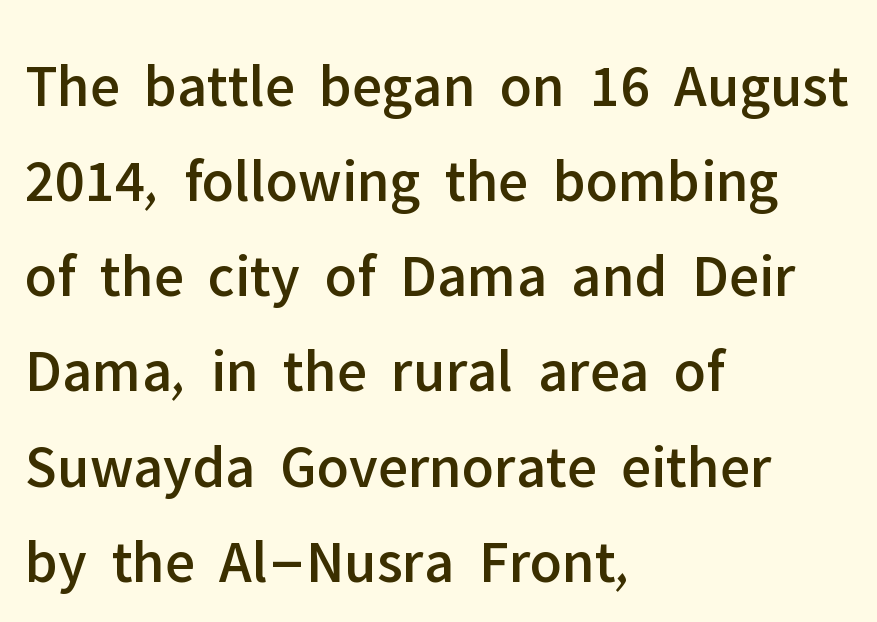
Glance below the letters and you will spot only blank space. The letters advance in unequal steps, a hallmark of proportional type. Regarding leading, the lines here are spaced in the standard way. This rendering uses left alignment, leaving the right contour irregular.
